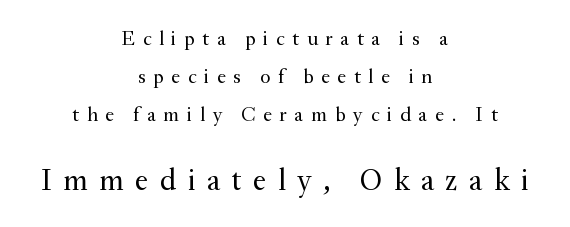
The letters advance in unequal steps, a hallmark of proportional type. The more generous point size was reserved for the lower chunk. You can tell it's not italic because the verticals are truly vertical. Each row of text sits above clean, open space. Little horizontal feet cap the strokes, marking this as serif type. Successive baselines arrive slowly, with a big drop between each.
